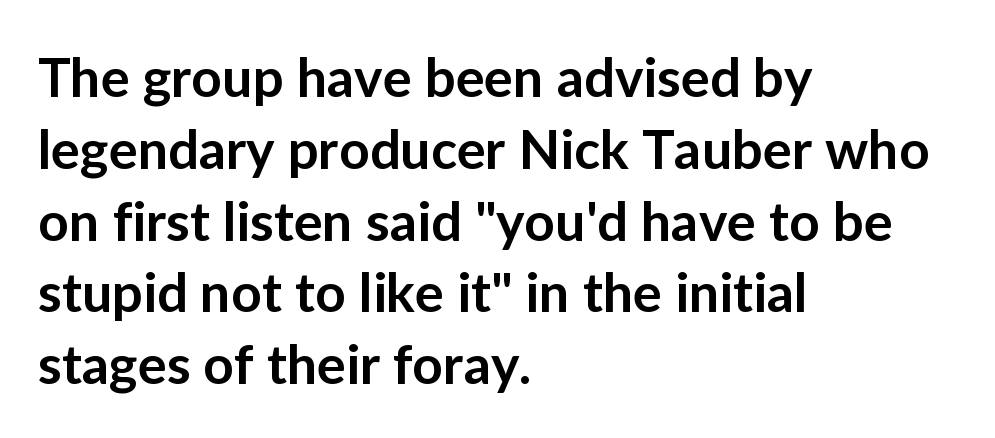
{"serif": "no", "italic": "no", "bold": "semi", "weight": "semibold", "width": "normal", "stroke_contrast": "low", "x_height": "medium", "monospaced": "no", "underline": "no", "align": "left", "line_spacing": "normal", "line_spacing_ratio": 1.33, "letter_spacing": "normal", "letter_spacing_em": 0.0, "glyph_px": 54}
